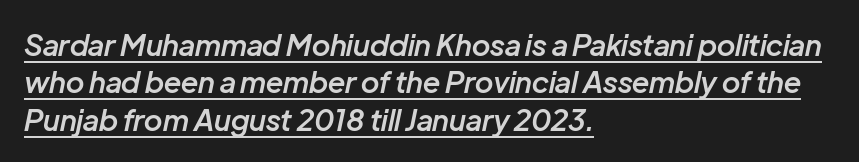
The image shows 29 px semibold type, italic (leaning right); set left-aligned, normal line spacing (1.29x), normal letter spacing, underlined; low stroke contrast and a medium x-height.
